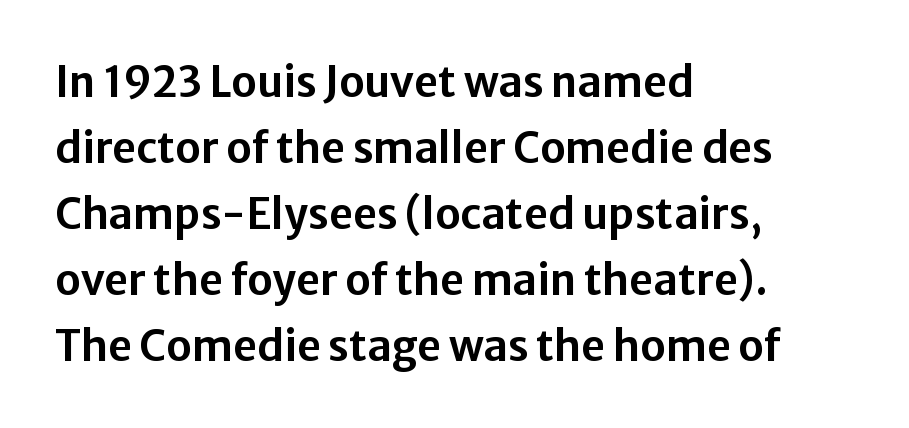
These lines are rendered in a variable-pitch font. The rendering keeps characters at their native spacing. A normal amount of white space separates one row of letters from the next. Are there feet on the stems? There aren't — it's a sans. Does the lettering tilt? It doesn't — this is upright. Underlining? Definitely not there.
